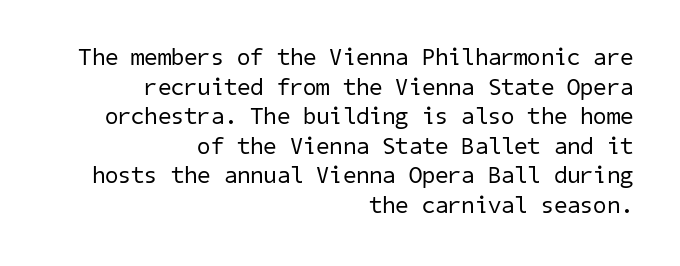
Q: Is the text bold? A: No.
Q: Is the text underlined? A: No.
Q: How is the paragraph aligned? A: Right-aligned.
Q: Is the spacing between letters normal or unusually wide? A: Normal.
